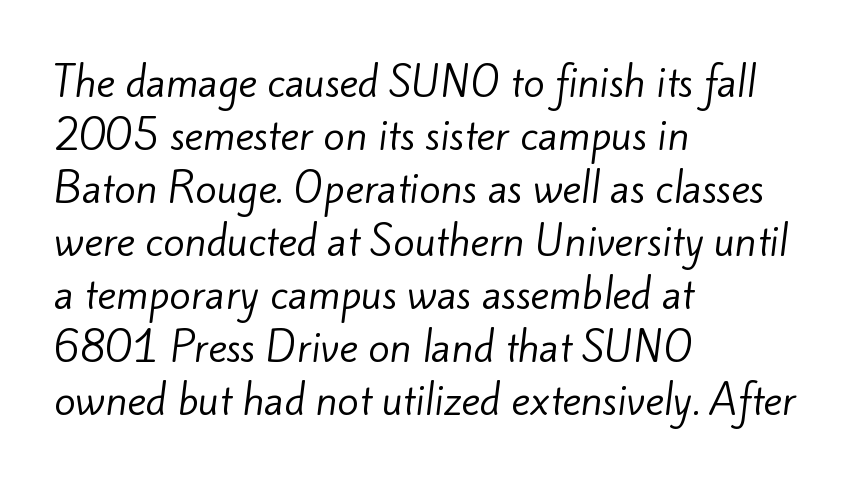
The image shows 39 px regular-weight sans-serif type; set left-aligned, normal line spacing (1.36x), normal letter spacing, not underlined; low stroke contrast and a small x-height.
